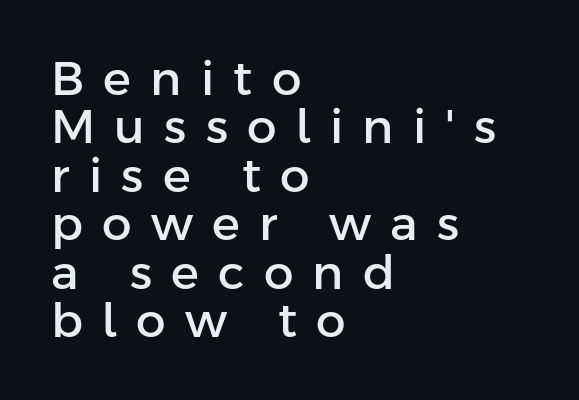
{"serif": "no", "italic": "no", "width": "normal", "stroke_contrast": "low", "x_height": "medium", "monospaced": "no", "underline": "no", "align": "left", "line_spacing": "tight", "line_spacing_ratio": 1.03, "letter_spacing": "wide", "letter_spacing_em": 0.41, "glyph_px": 47}
